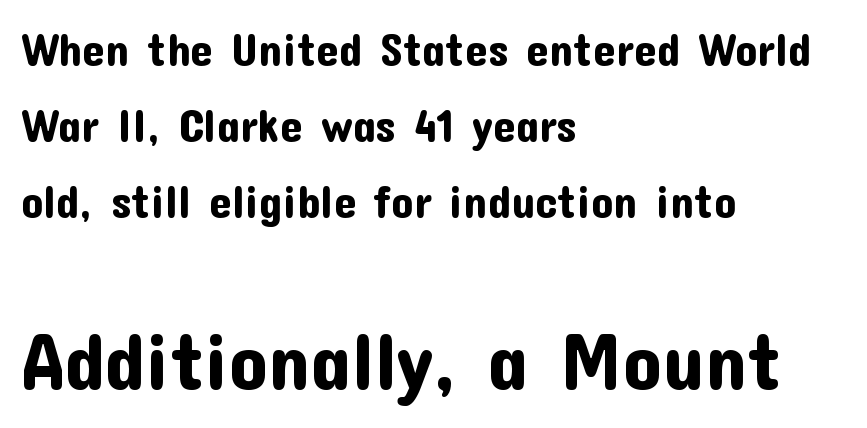
The image shows 79 px sans-serif type, upright; set left-aligned, normal line spacing (1.69x), normal letter spacing, not underlined; the second (bottom) block is 1.76x larger; low stroke contrast and a medium x-height.
